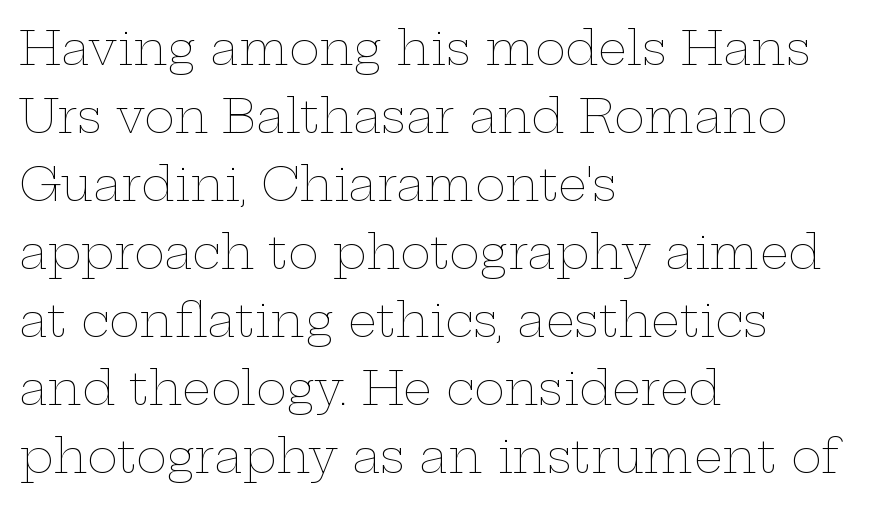
A typesetter would call this zero additional tracking. Does the leading feel generous? No, just average. Nobody drew a line under any word here. The lettering stays uniformly vertical, giving the passage a roman look. No extra ink here — the face is not bold.
